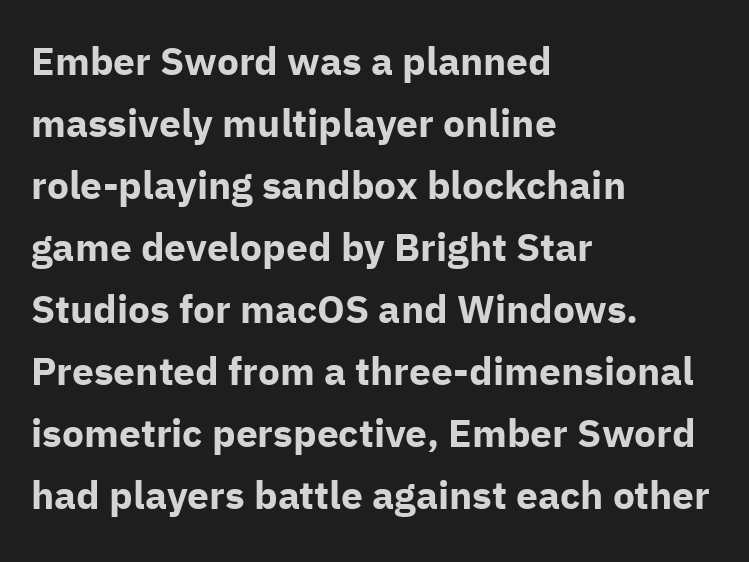
The image shows 39 px bold sans-serif type, upright; set left-aligned, normal line spacing (1.59x), normal letter spacing, not underlined; low stroke contrast and a medium x-height.
